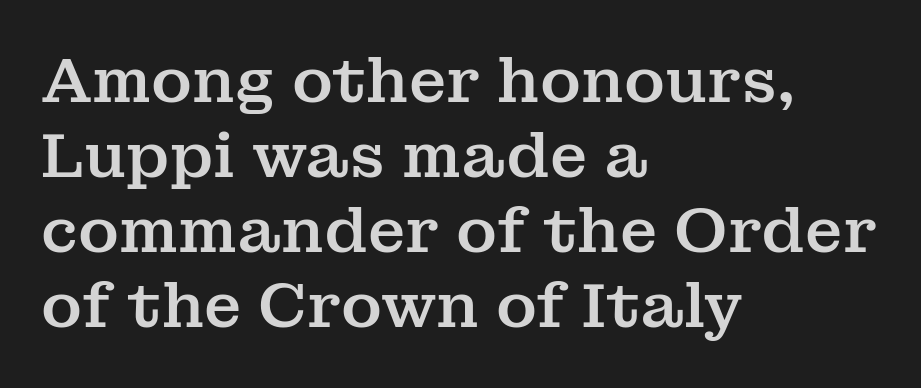
Looks like regular typesetting: each glyph gets only the width it needs. These lines are composed in type with serifs. The text block is weighted toward the left margin, trailing off unevenly rightward. Tall strokes in this sample are plumb rather than angled.
